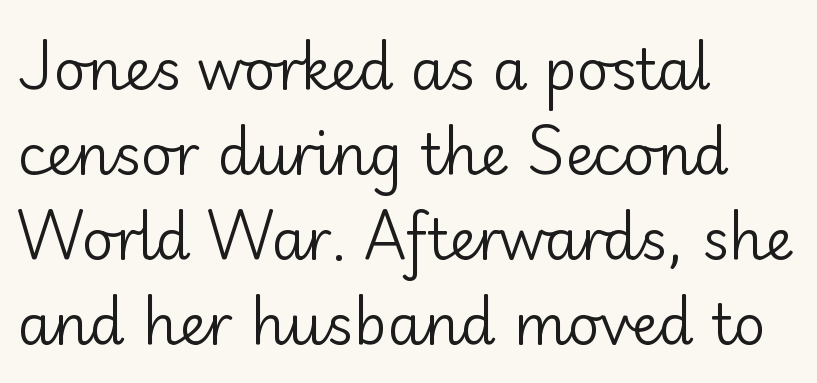
Q: Is the text bold? A: No.
Q: Is the text italic (slanted)? A: No, it is upright.
Q: Is the typeface a serif or a sans-serif typeface? A: Sans-serif.
Q: Is the text underlined? A: No.
Q: How is the paragraph aligned? A: Left-aligned.
Q: Is the spacing between letters normal or unusually wide? A: Normal.
Q: Is the spacing between lines tight, normal or loose? A: Normal.
Q: Width (condensed, normal, or wide)? A: Normal.
Q: Stroke contrast? A: Low.
Q: x-height? A: Small.
Q: Monospaced? A: No.
